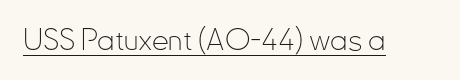
The image shows 30 px thin, condensed sans-serif type, upright; set normal letter spacing, underlined; low stroke contrast and a small x-height.
